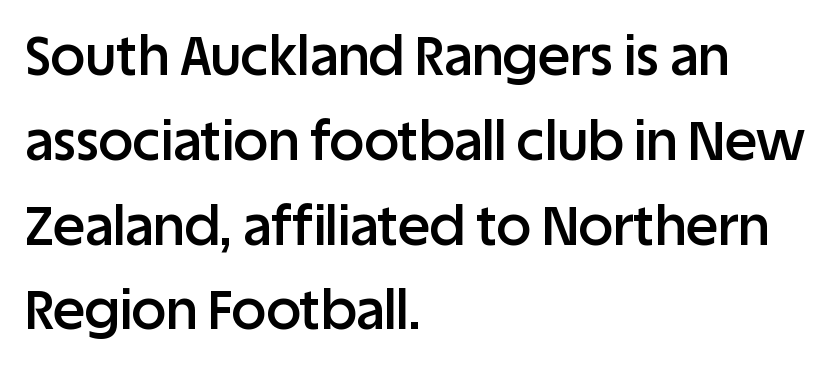
This sample uses an upright cut, with every glyph sitting square on the baseline. The space between consecutive lines is moderate. Left-aligned paragraph, ragged on the right. Spacing between characters is what you'd get straight out of the box.
